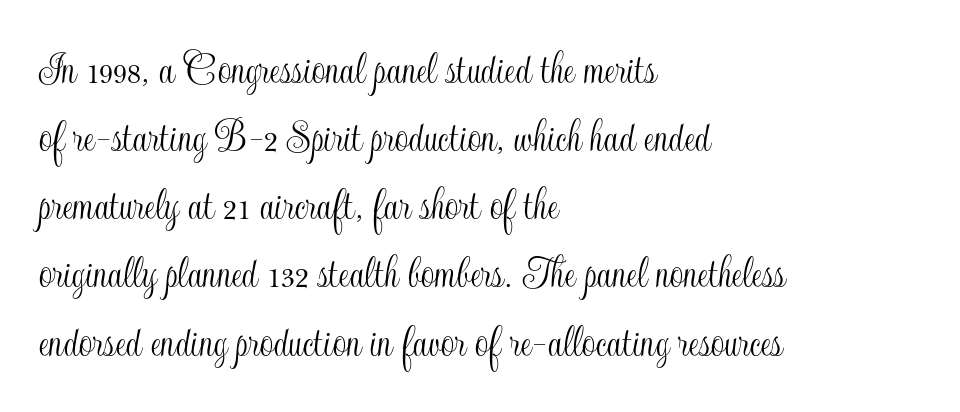
Q: Is the text italic (slanted)? A: Yes.
Q: Is the text underlined? A: No.
Q: How is the paragraph aligned? A: Left-aligned.
Q: Is the spacing between letters normal or unusually wide? A: Normal.
Q: Is the spacing between lines tight, normal or loose? A: Normal.
Q: Width (condensed, normal, or wide)? A: Condensed.
Q: x-height? A: Small.
Q: Monospaced? A: No.
